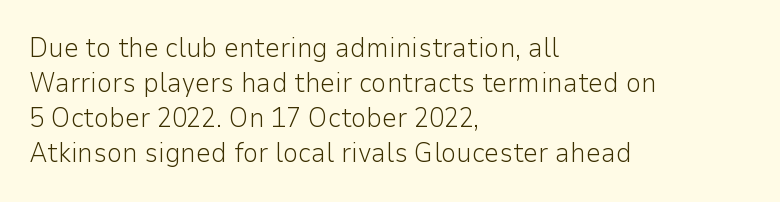
Q: Is the text bold? A: No.
Q: Is the text italic (slanted)? A: No, it is upright.
Q: Is the text underlined? A: No.
Q: How is the paragraph aligned? A: Left-aligned.
Q: Is the spacing between letters normal or unusually wide? A: Normal.
Q: Is the spacing between lines tight, normal or loose? A: Normal.
